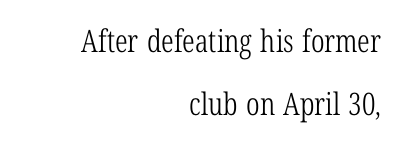
{"serif": "yes", "italic": "no", "bold": "no", "weight": "light", "width": "condensed", "stroke_contrast": "low", "x_height": "medium", "monospaced": "no", "underline": "no", "align": "right", "line_spacing": "loose", "line_spacing_ratio": 2.04, "letter_spacing": "normal", "letter_spacing_em": 0.0, "glyph_px": 31}
